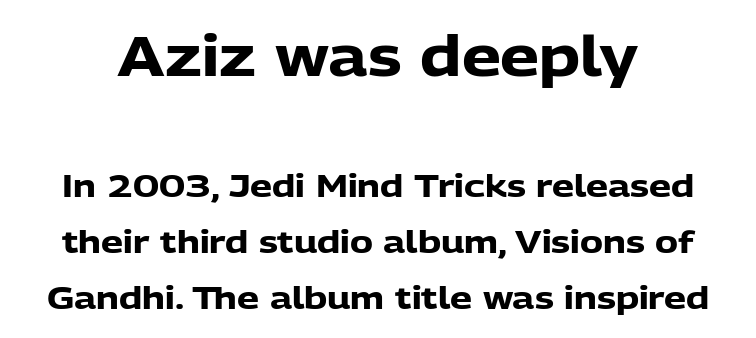
{"serif": "no", "italic": "no", "bold": "yes", "weight": "heavy", "width": "normal", "stroke_contrast": "low", "x_height": "medium", "monospaced": "no", "underline": "no", "line_spacing_ratio": 1.81, "letter_spacing": "normal", "letter_spacing_em": 0.0, "larger_block": "first", "size_ratio": 1.77, "glyph_px": 55}
